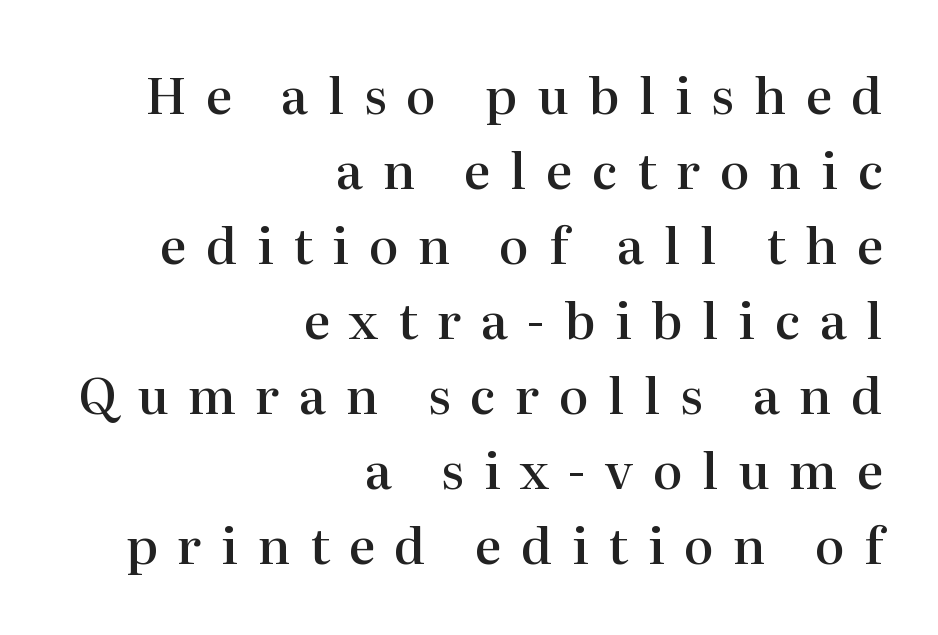
Evenly set lines give the paragraph a standard silhouette. In terms of letterspacing, this is a distinctly airy, spread setting. Posture: upright roman. Character widths vary here, with narrow letters taking less room than wide ones. The lines are quadded right.
